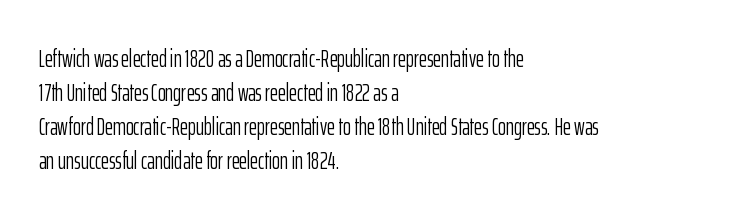
The image shows 24 px text type, upright; set left-aligned, normal line spacing (1.41x), normal letter spacing, not underlined.
